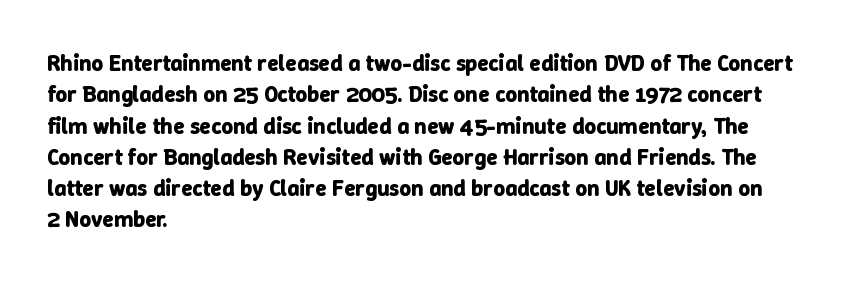
The image shows 23 px bold type, upright; set left-aligned, normal line spacing (1.36x), normal letter spacing, not underlined.
